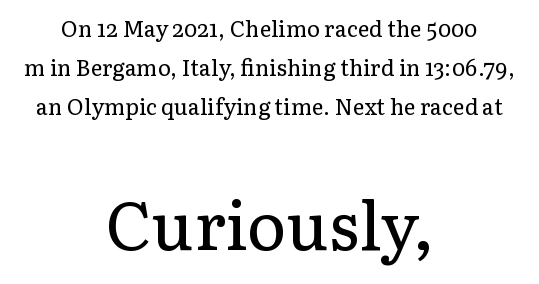
Q: Is the text bold? A: No.
Q: Is the text italic (slanted)? A: No, it is upright.
Q: Is the typeface a serif or a sans-serif typeface? A: Serif.
Q: Is the text underlined? A: No.
Q: How is the paragraph aligned? A: Centered.
Q: Is the spacing between letters normal or unusually wide? A: Normal.
Q: Which block of text is set in a larger size, the first (top) or the second (bottom)? A: The second (bottom) one.
Q: Width (condensed, normal, or wide)? A: Normal.
Q: Stroke contrast? A: Low.
Q: x-height? A: Medium.
Q: Monospaced? A: No.
